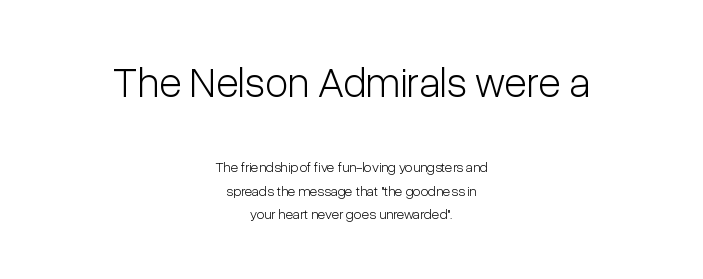
Q: Is the text bold? A: No.
Q: Is the text italic (slanted)? A: No, it is upright.
Q: Is the typeface a serif or a sans-serif typeface? A: Sans-serif.
Q: Is the text underlined? A: No.
Q: How is the paragraph aligned? A: Centered.
Q: Is the spacing between letters normal or unusually wide? A: Normal.
Q: Is the spacing between lines tight, normal or loose? A: Normal.
Q: Which block of text is set in a larger size, the first (top) or the second (bottom)? A: The first (top) one.
Q: Width (condensed, normal, or wide)? A: Condensed.
Q: Stroke contrast? A: Low.
Q: x-height? A: Medium.
Q: Monospaced? A: No.
